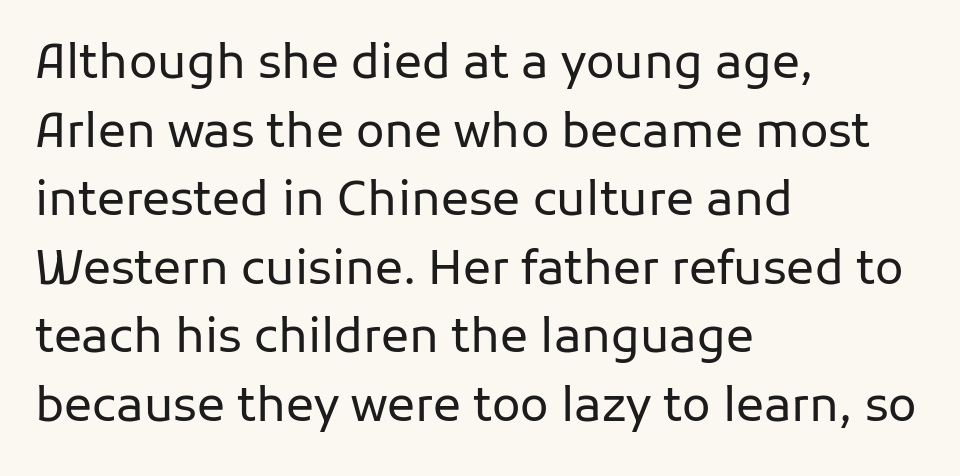
The image shows 47 px regular-weight sans-serif type, upright; set left-aligned, normal line spacing (1.46x), normal letter spacing, not underlined; low stroke contrast and a medium x-height.
